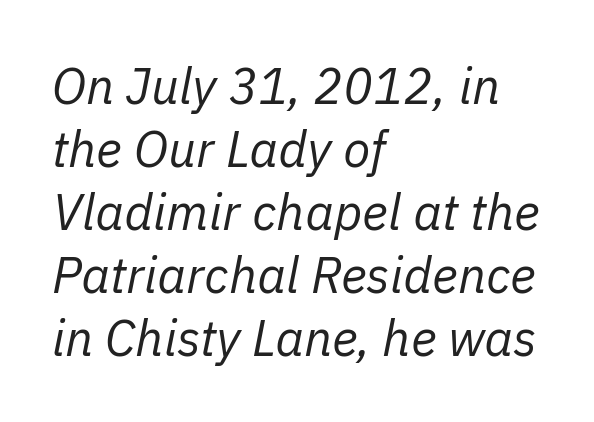
There's an unmistakable incline to the writing here. No extra tracking has been applied to these lines. The line-height multiplier appears to be the usual default. The letterforms sit at book weight or below.
